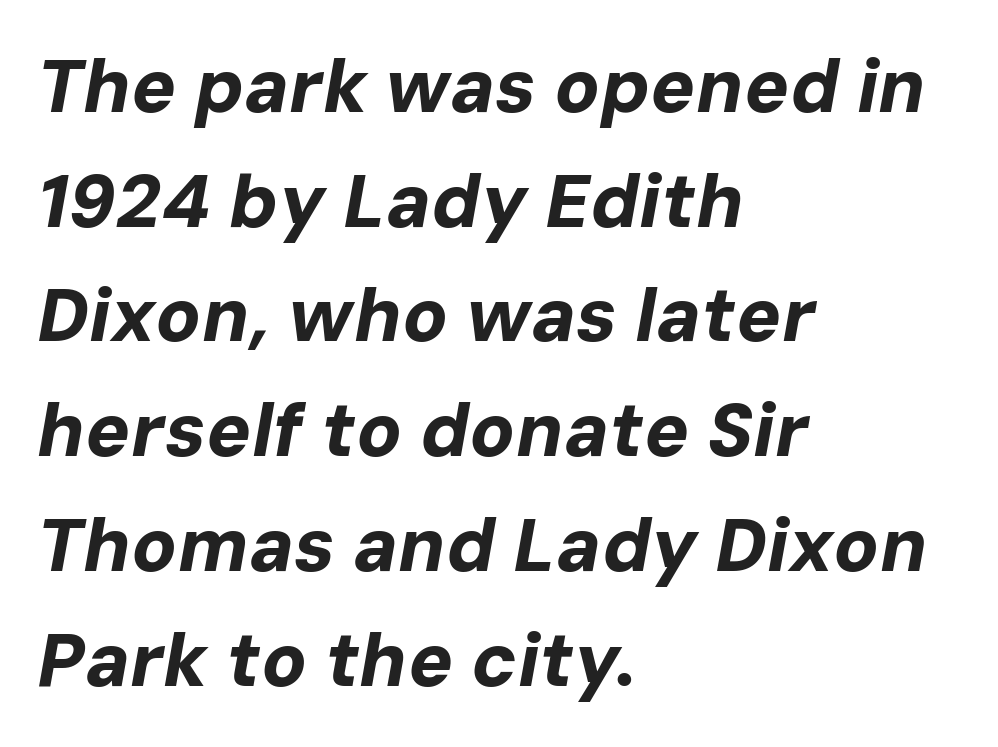
The passage shown is emphatically bold. The designer left line spacing at the default. Letter spacing: default. Casual observation: everything's shoved over to the left. Each letter keeps its own natural width here, so spacing adapts to shape. The words here are not underlined.
